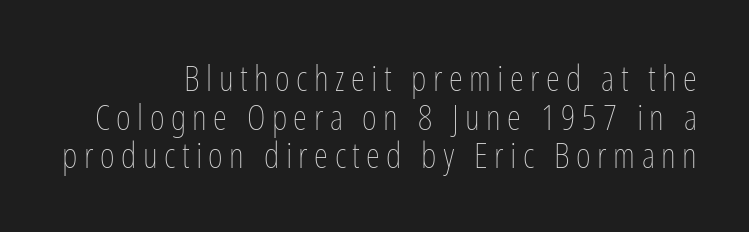
The image shows 36 px thin, condensed type, upright; set tight line spacing (1.07x), not underlined; low stroke contrast and a medium x-height.
